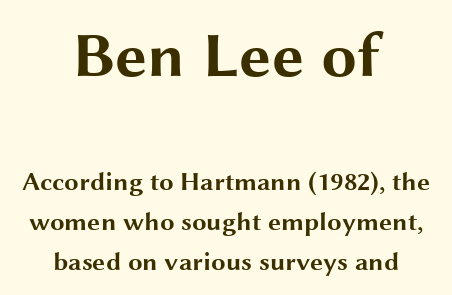
Q: Is the text bold? A: Yes.
Q: Is the text italic (slanted)? A: No, it is upright.
Q: Is the typeface a serif or a sans-serif typeface? A: Sans-serif.
Q: Is the text underlined? A: No.
Q: How is the paragraph aligned? A: Centered.
Q: Is the spacing between letters normal or unusually wide? A: Normal.
Q: Is the spacing between lines tight, normal or loose? A: Normal.
Q: Which block of text is set in a larger size, the first (top) or the second (bottom)? A: The first (top) one.
Q: Width (condensed, normal, or wide)? A: Wide.
Q: Stroke contrast? A: Medium.
Q: x-height? A: Medium.
Q: Monospaced? A: No.
